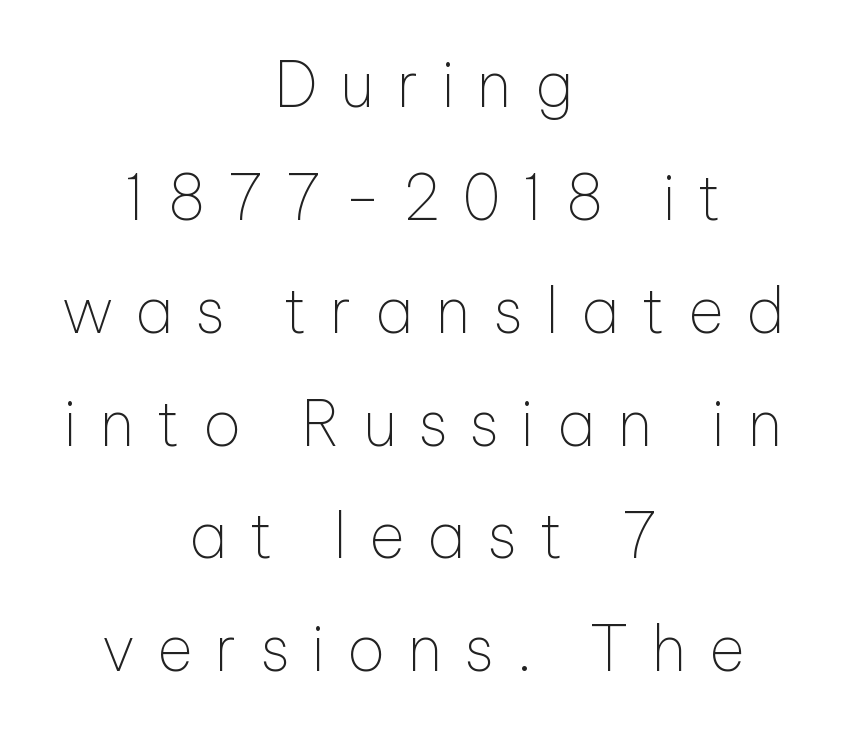
The image shows 62 px thin sans-serif type, upright; set centered, line spacing 1.82x, unusually wide letter spacing (+0.36 em), not underlined; low stroke contrast and a medium x-height.
